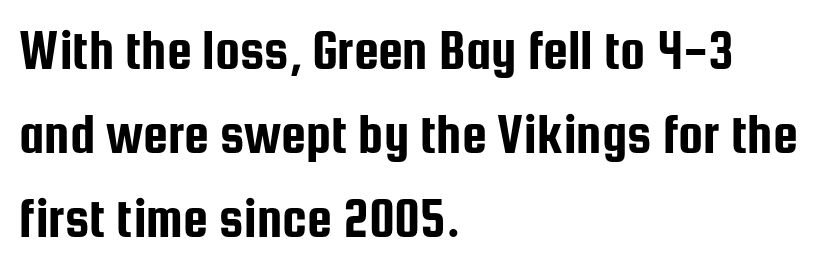
Q: Is the text italic (slanted)? A: No, it is upright.
Q: Is the typeface a serif or a sans-serif typeface? A: Sans-serif.
Q: Is the text underlined? A: No.
Q: How is the paragraph aligned? A: Left-aligned.
Q: Is the spacing between letters normal or unusually wide? A: Normal.
Q: Is the spacing between lines tight, normal or loose? A: Normal.
Q: Width (condensed, normal, or wide)? A: Condensed.
Q: Stroke contrast? A: Low.
Q: x-height? A: Medium.
Q: Monospaced? A: No.
